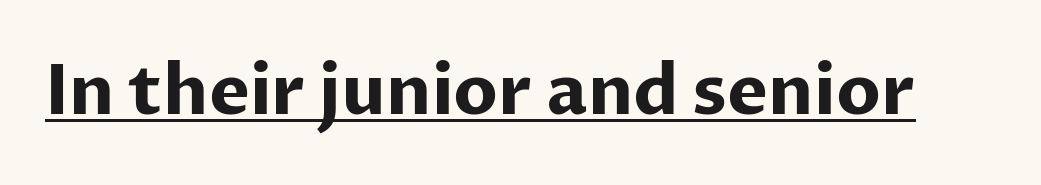
Weight: bold. Every word sits above its own underline. Italic: no, the glyphs are upright roman. The letters advance in unequal steps, a hallmark of proportional type. Is this a sans? Yes — the strokes have no serifs. The line texture is even and compact thanks to regular tracking.
